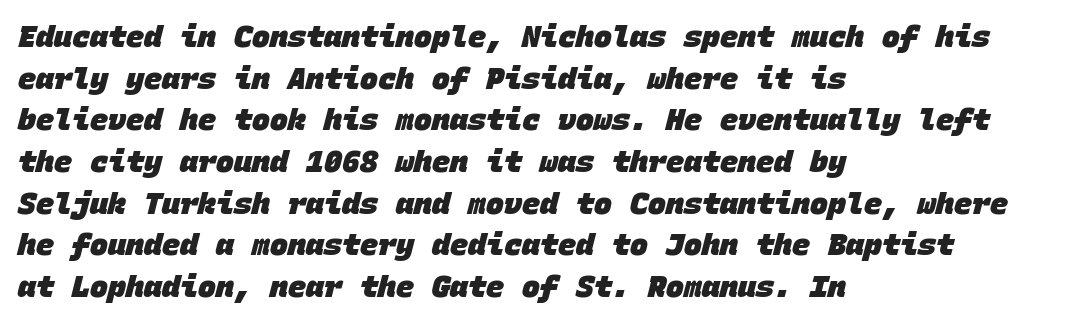
Q: Is the text bold? A: Yes.
Q: Is the typeface a serif or a sans-serif typeface? A: Sans-serif.
Q: Is the text underlined? A: No.
Q: How is the paragraph aligned? A: Left-aligned.
Q: Is the spacing between letters normal or unusually wide? A: Normal.
Q: Is the spacing between lines tight, normal or loose? A: Normal.
Q: Width (condensed, normal, or wide)? A: Normal.
Q: Stroke contrast? A: Low.
Q: x-height? A: Large.
Q: Monospaced? A: Yes.
